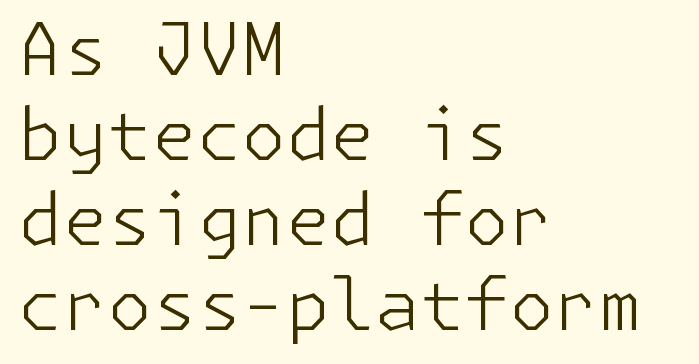
The tracking reads as untouched default to a designer's eye. These glyphs show unthickened strokes, regular width or finer. These lines stack with their left ends in a neat column. Letters rest on an invisible, unmarked baseline. This is roman type, the default non-slanted kind. Regarding serifs, this sample does without them.
